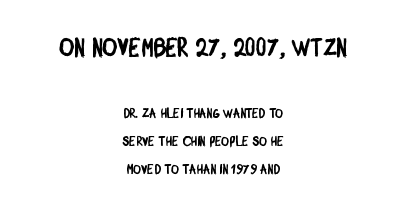
The image shows 26 px text type; set centered, loose line spacing (2.01x), normal letter spacing, not underlined; the first (top) block is 1.86x larger.
